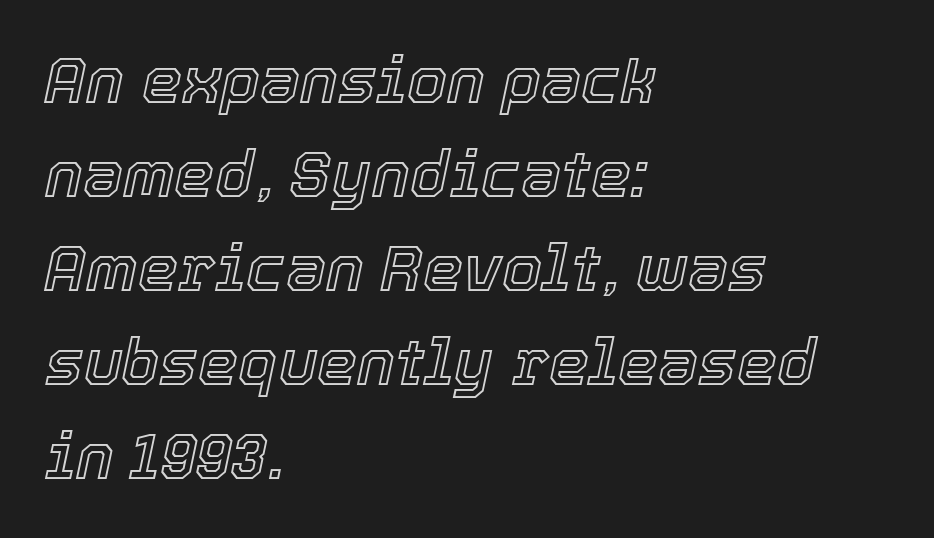
Each row of text sits above clean, open space. The axis of the letterforms is tilted away from vertical. How would I describe the line gaps? Plain and ordinary. The tracking reads as untouched default to a designer's eye.
